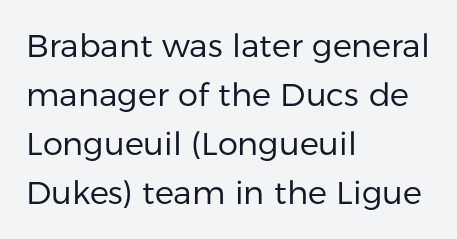
The image shows 32 px regular-weight sans-serif type, upright; set left-aligned, normal line spacing (1.53x), normal letter spacing, not underlined; low stroke contrast and a medium x-height.
